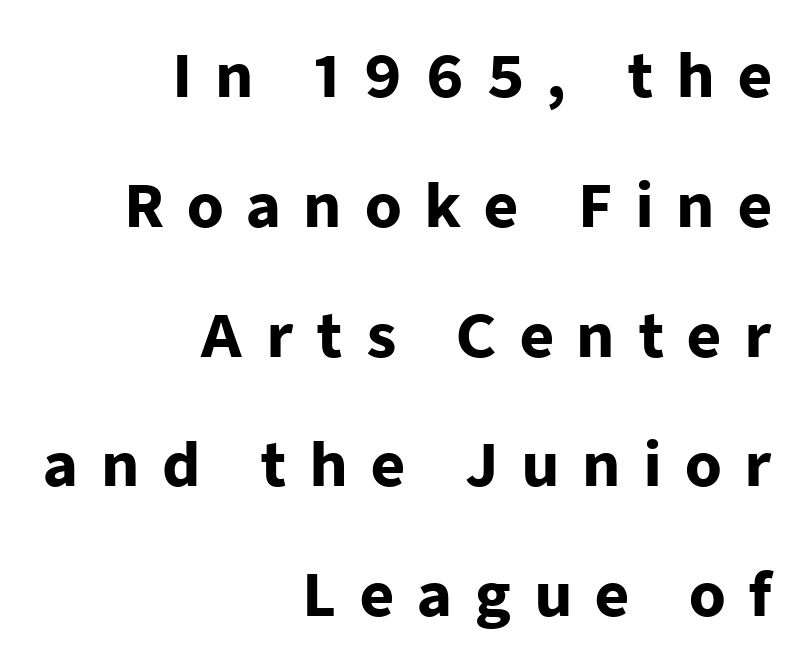
The designer went with a sans here, leaving each stem footless. All the whitespace from short lines collects on the left. Emphasis by weight is at full strength: bold. The words here are not underlined. This sample has the flowing, uneven cadence of proportional lettering.
